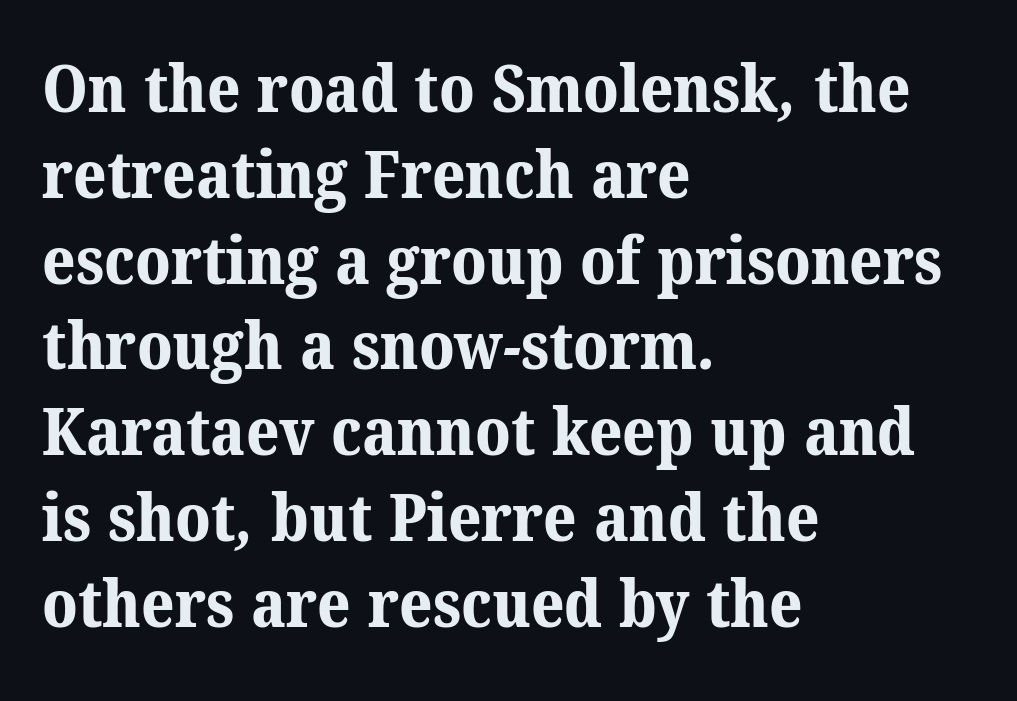
Just letters on the line, the space beneath them empty. The strokes are fattened all the way to bold. Left-aligned paragraph, ragged on the right. Note the varied advance widths — an 'i' is clearly narrower than an 'm'. The tracking reads as untouched default to a designer's eye.
